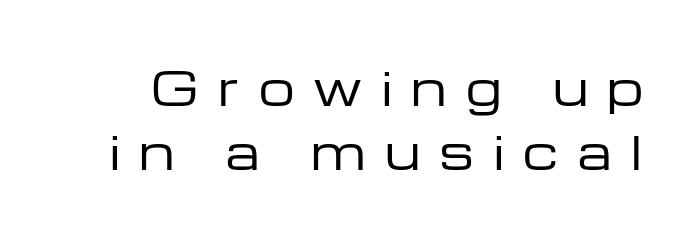
The image shows 45 px regular-weight, wide sans-serif type, upright; set normal line spacing (1.43x), unusually wide letter spacing (+0.43 em), not underlined; low stroke contrast and a medium x-height.
